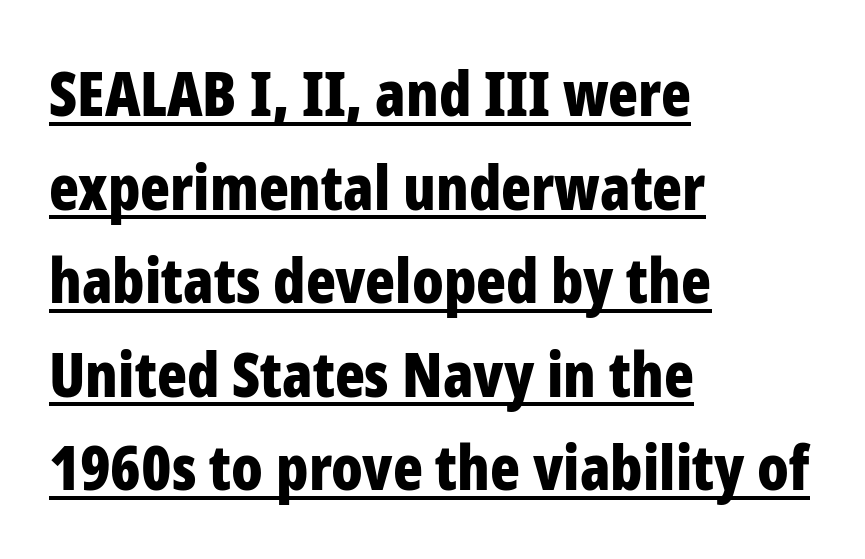
The image shows 62 px bold, condensed sans-serif type, upright; set left-aligned, normal line spacing (1.51x), normal letter spacing, underlined; low stroke contrast and a medium x-height.
